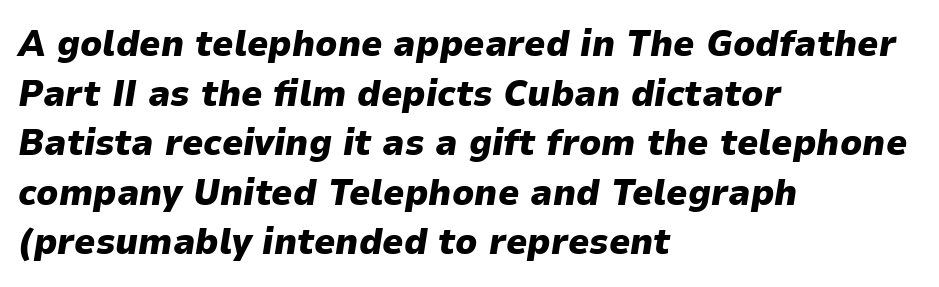
Q: Is the text bold? A: Yes.
Q: Is the text italic (slanted)? A: Yes, it leans right by about 9 degrees.
Q: Is the text underlined? A: No.
Q: How is the paragraph aligned? A: Left-aligned.
Q: Is the spacing between letters normal or unusually wide? A: Normal.
Q: Is the spacing between lines tight, normal or loose? A: Normal.
Q: Width (condensed, normal, or wide)? A: Normal.
Q: Stroke contrast? A: Low.
Q: x-height? A: Medium.
Q: Monospaced? A: No.
